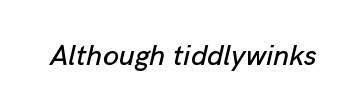
Q: Is the text italic (slanted)? A: Yes, it leans right by about 13 degrees.
Q: Is the text underlined? A: No.
Q: Is the spacing between letters normal or unusually wide? A: Normal.
Q: Width (condensed, normal, or wide)? A: Normal.
Q: Stroke contrast? A: Low.
Q: x-height? A: Medium.
Q: Monospaced? A: No.
